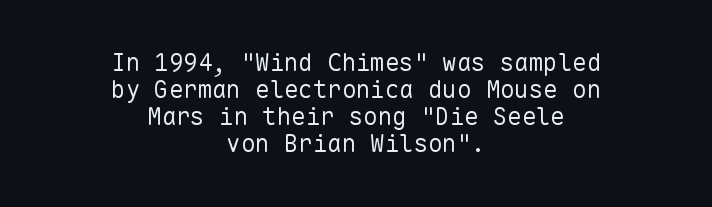
Q: Is the text bold? A: No.
Q: Is the text italic (slanted)? A: No, it is upright.
Q: Is the text underlined? A: No.
Q: How is the paragraph aligned? A: Centered.
Q: Is the spacing between letters normal or unusually wide? A: Normal.
Q: Is the spacing between lines tight, normal or loose? A: Tight.
